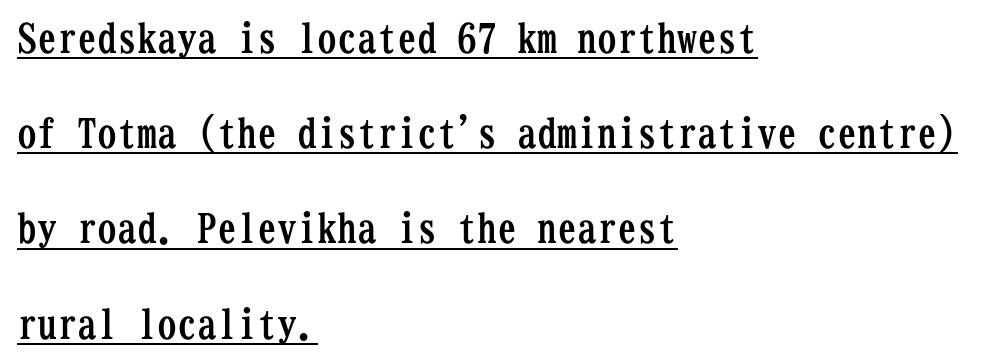
The image shows 40 px semibold, condensed serif type, upright, monospaced; set left-aligned, loose line spacing (2.38x), normal letter spacing, underlined; low stroke contrast and a medium x-height.
